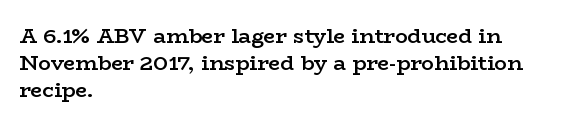
The image shows 21 px text type, upright; set left-aligned, normal line spacing (1.28x), normal letter spacing, not underlined.
